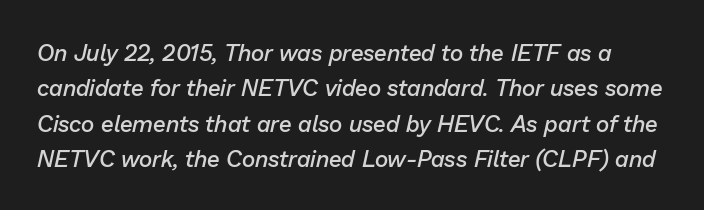
{"italic": "yes", "lean": "right", "slant_degrees": 13, "bold": "semi", "underline": "no", "line_spacing": "normal", "line_spacing_ratio": 1.54, "letter_spacing": "normal", "letter_spacing_em": 0.0, "glyph_px": 23}
